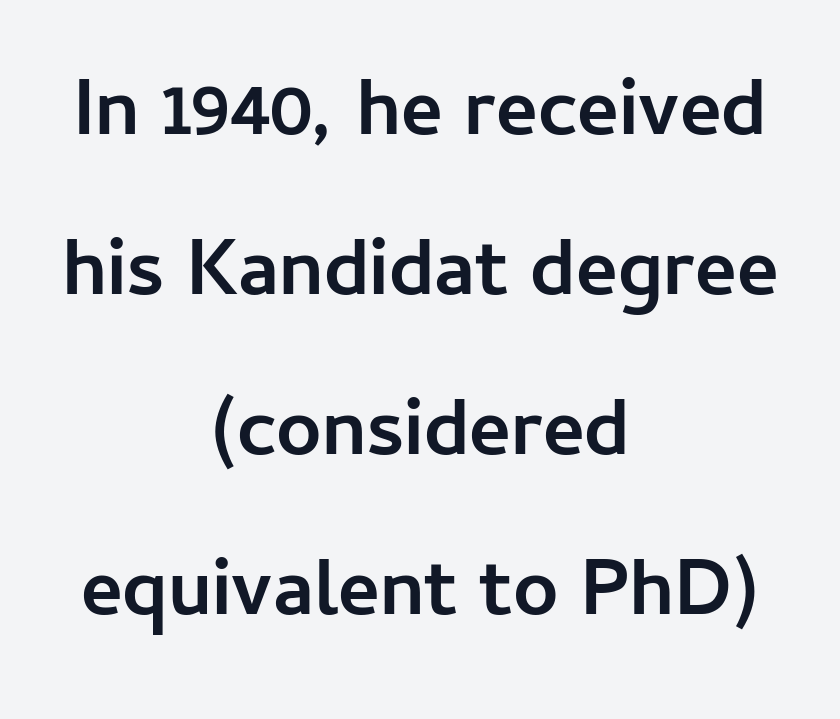
The image shows 80 px semibold sans-serif type, upright; set centered, loose line spacing (2.0x), normal letter spacing, not underlined; low stroke contrast and a medium x-height.
